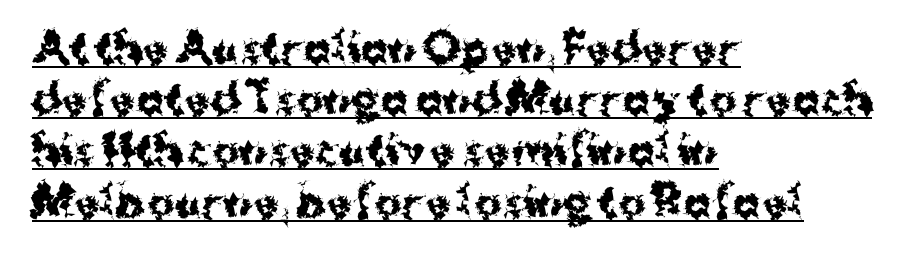
The image shows 41 px bold sans-serif type, upright; set left-aligned, normal line spacing (1.25x), normal letter spacing, underlined; medium stroke contrast and a medium x-height.
